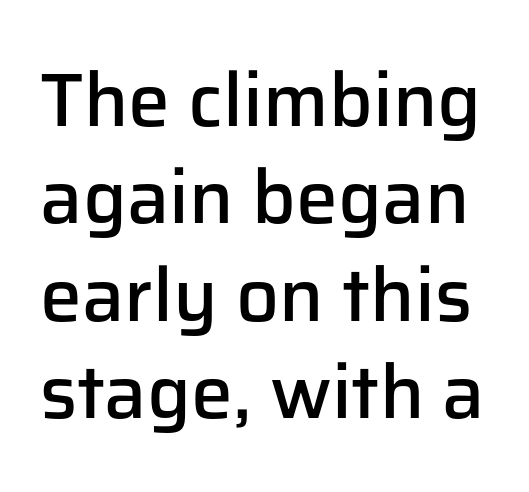
Q: Is the text bold? A: Semi-bold.
Q: Is the text italic (slanted)? A: No, it is upright.
Q: Is the typeface a serif or a sans-serif typeface? A: Sans-serif.
Q: Is the text underlined? A: No.
Q: Is the spacing between letters normal or unusually wide? A: Normal.
Q: Is the spacing between lines tight, normal or loose? A: Normal.
Q: Width (condensed, normal, or wide)? A: Normal.
Q: Stroke contrast? A: Low.
Q: x-height? A: Medium.
Q: Monospaced? A: No.
